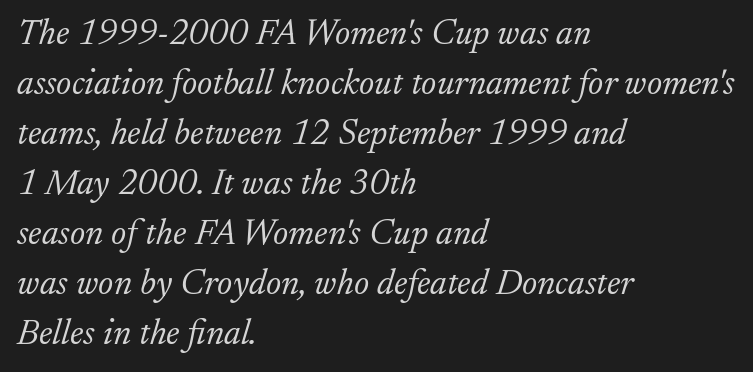
The image shows 36 px light serif type, italic (leaning right); set left-aligned, normal line spacing (1.39x), normal letter spacing, not underlined; low stroke contrast and a small x-height.
